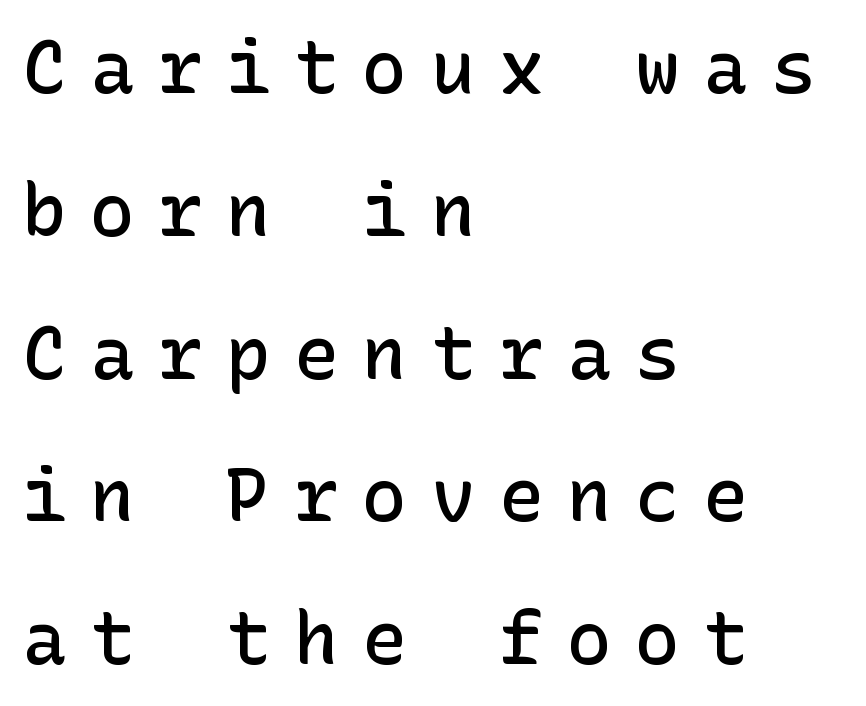
The image shows 74 px semibold sans-serif type, upright; set left-aligned, loose line spacing (1.93x), unusually wide letter spacing (+0.32 em), not underlined; low stroke contrast and a medium x-height.
